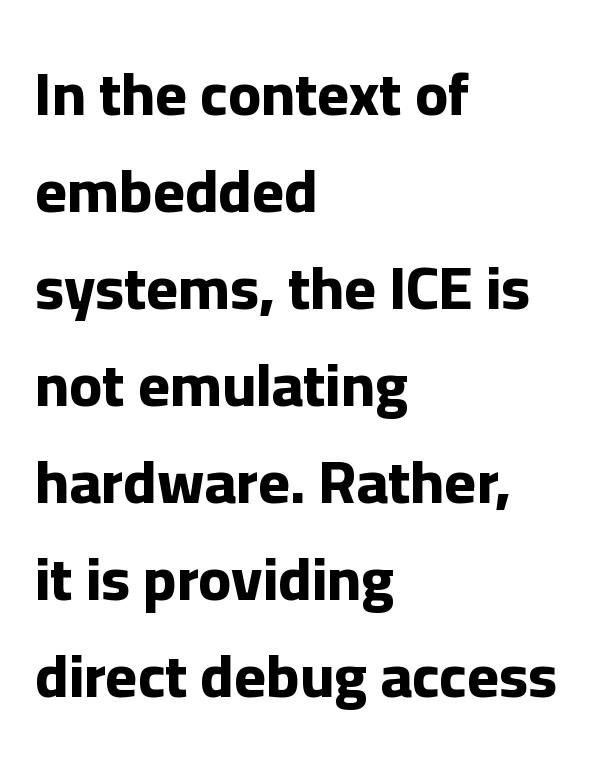
This sample has the flowing, uneven cadence of proportional lettering. Has an underline been added? It has not. Stroke terminals: plain, sans-serif. Inter-character spacing is left at the font's built-in metrics.
